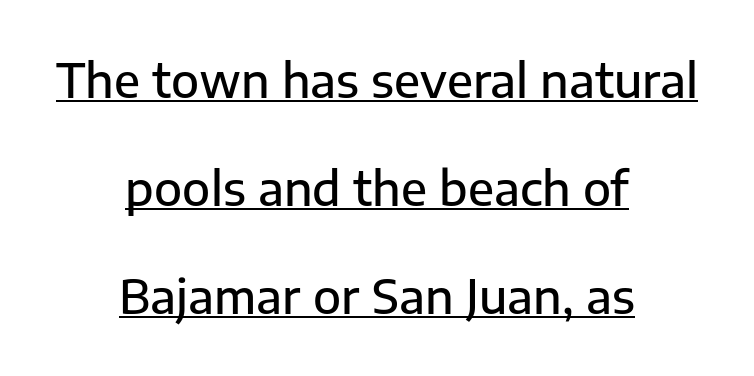
The whitespace from short lines is split evenly between both sides. The type is set solid horizontally, with unmodified tracking. This block would shrink considerably if given ordinary leading; it's expanded now. Grotesque or geometric, the face here clearly has no serifs.
